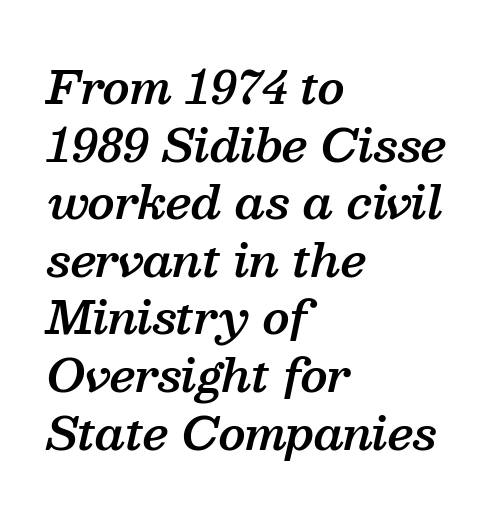
Q: Is the text bold? A: Semi-bold.
Q: Is the text italic (slanted)? A: Yes, it leans right by about 13 degrees.
Q: Is the typeface a serif or a sans-serif typeface? A: Serif.
Q: Is the text underlined? A: No.
Q: How is the paragraph aligned? A: Left-aligned.
Q: Is the spacing between letters normal or unusually wide? A: Normal.
Q: Is the spacing between lines tight, normal or loose? A: Normal.
Q: Width (condensed, normal, or wide)? A: Normal.
Q: Stroke contrast? A: Medium.
Q: x-height? A: Medium.
Q: Monospaced? A: No.
